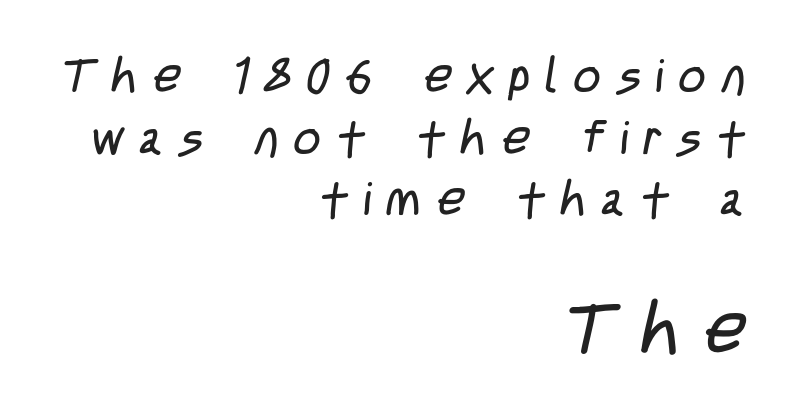
The image shows 71 px regular-weight, condensed sans-serif type; set right-aligned, normal line spacing (1.31x), unusually wide letter spacing (+0.33 em), not underlined; the second (bottom) block is 1.51x larger; low stroke contrast and a large x-height.
